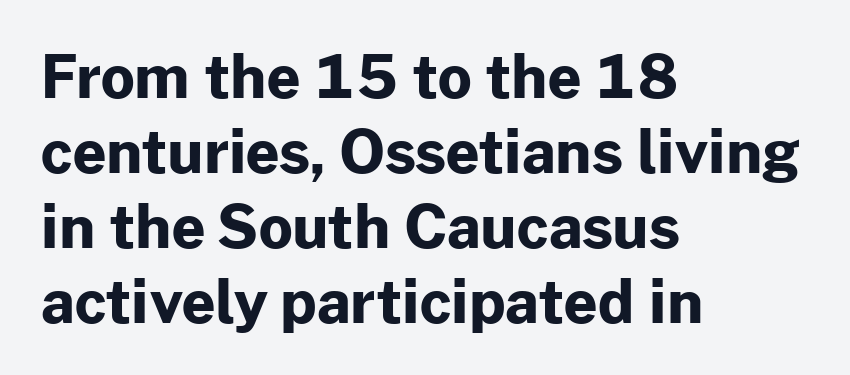
Q: Is the text bold? A: Yes.
Q: Is the text italic (slanted)? A: No, it is upright.
Q: Is the typeface a serif or a sans-serif typeface? A: Sans-serif.
Q: Is the text underlined? A: No.
Q: How is the paragraph aligned? A: Left-aligned.
Q: Is the spacing between letters normal or unusually wide? A: Normal.
Q: Is the spacing between lines tight, normal or loose? A: Normal.
Q: Width (condensed, normal, or wide)? A: Normal.
Q: Stroke contrast? A: Low.
Q: x-height? A: Medium.
Q: Monospaced? A: No.
